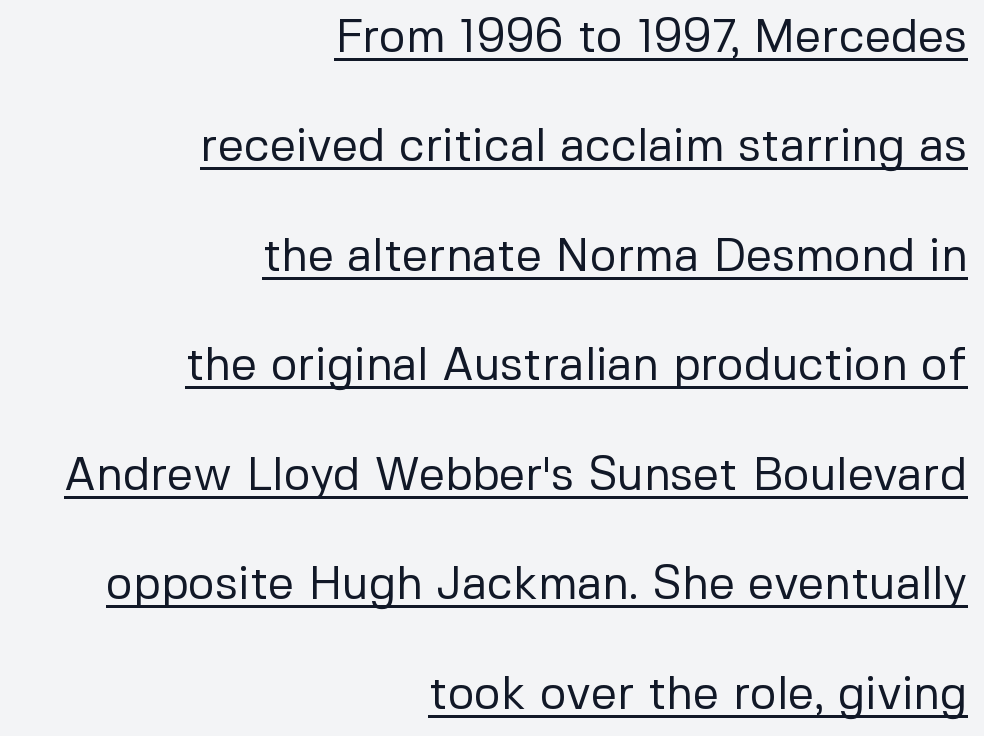
The image shows 46 px regular-weight sans-serif type, upright; set right-aligned, loose line spacing (2.38x), normal letter spacing, underlined; low stroke contrast and a medium x-height.
